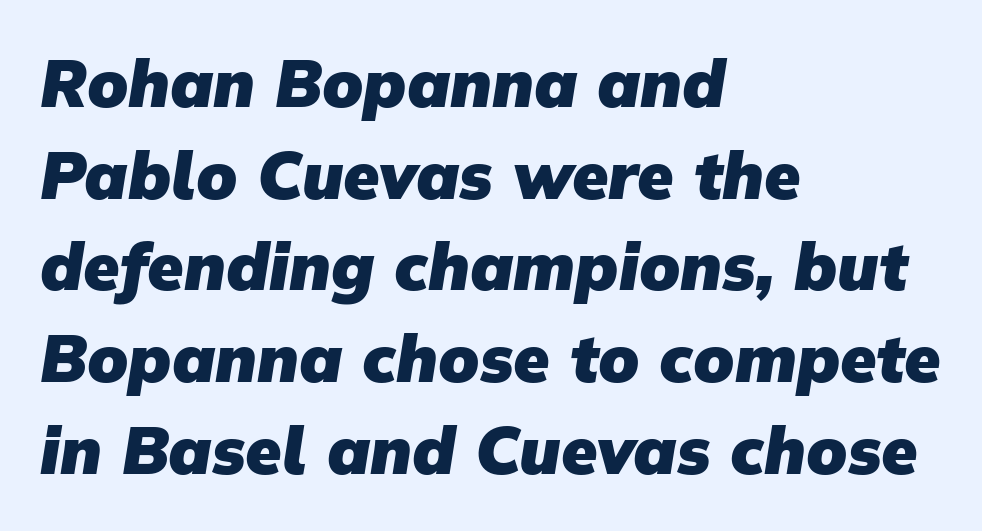
The image shows 66 px heavy sans-serif type; set left-aligned, normal line spacing (1.39x), normal letter spacing, not underlined; low stroke contrast and a medium x-height.
